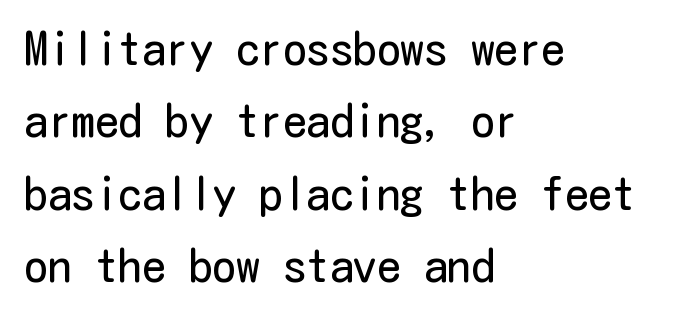
{"serif": "no", "italic": "no", "bold": "no", "weight": "regular", "width": "condensed", "stroke_contrast": "low", "x_height": "medium", "underline": "no", "align": "left", "line_spacing": "normal", "line_spacing_ratio": 1.54, "letter_spacing": "normal", "letter_spacing_em": 0.0, "glyph_px": 47}
